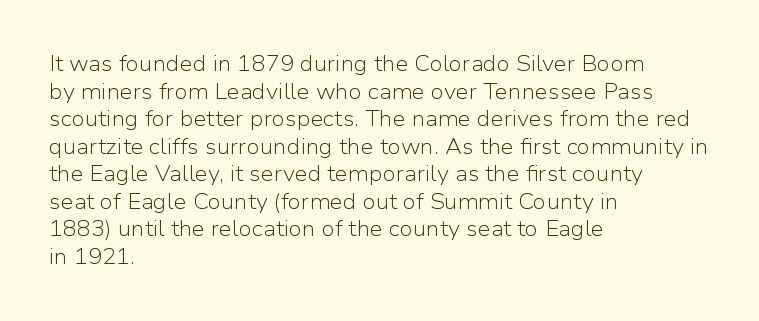
Q: Is the text bold? A: No.
Q: Is the text italic (slanted)? A: No, it is upright.
Q: Is the text underlined? A: No.
Q: How is the paragraph aligned? A: Left-aligned.
Q: Is the spacing between letters normal or unusually wide? A: Normal.
Q: Is the spacing between lines tight, normal or loose? A: Normal.
